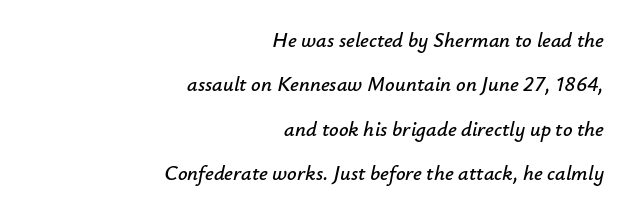
The image shows 21 px text type, italic (leaning right); set right-aligned, loose line spacing (2.11x), normal letter spacing, not underlined.
